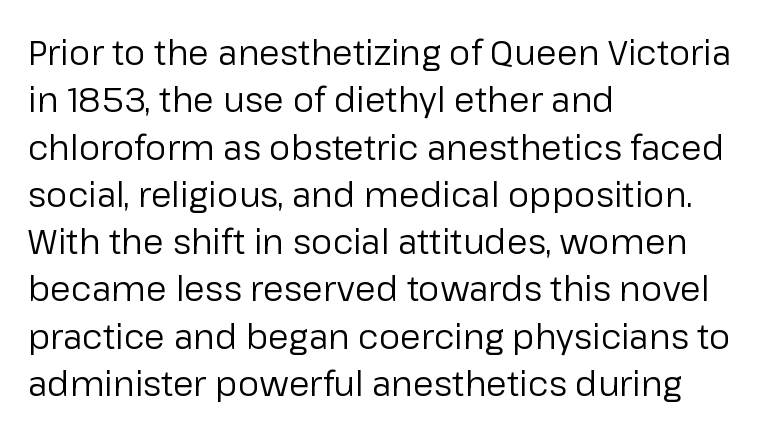
The glyphs in this specimen are sans serif. Rendered with straight, roman letterforms. Which margin do the lines hug? The left one — the right edge is uneven. Glance below the letters and you will spot only blank space.
